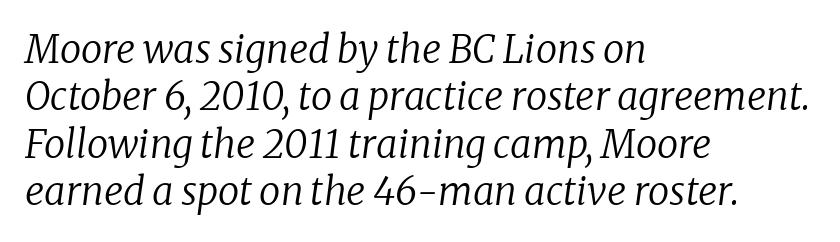
Q: Is the text bold? A: No.
Q: Is the text italic (slanted)? A: Yes, it leans right by about 8 degrees.
Q: Is the typeface a serif or a sans-serif typeface? A: Serif.
Q: Is the text underlined? A: No.
Q: How is the paragraph aligned? A: Left-aligned.
Q: Is the spacing between letters normal or unusually wide? A: Normal.
Q: Is the spacing between lines tight, normal or loose? A: Normal.
Q: Width (condensed, normal, or wide)? A: Normal.
Q: Stroke contrast? A: Low.
Q: x-height? A: Medium.
Q: Monospaced? A: No.
